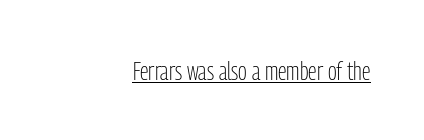
The image shows 26 px text type, upright; set normal letter spacing, underlined.
